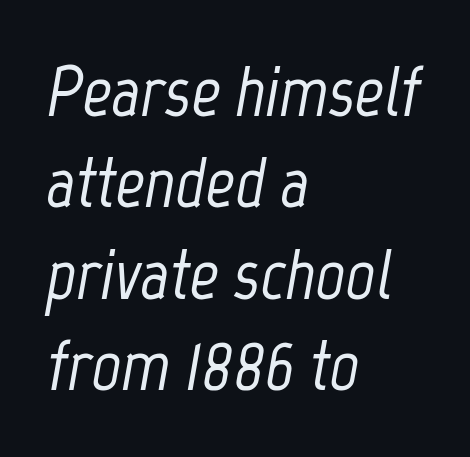
Leftover space on each line is placed entirely after the last word. Characters follow at the spacing the type designer built in. This block has exactly the height ordinary leading produces. These lines are rendered in a variable-pitch font. A clean baseline with only descenders dipping below it.
